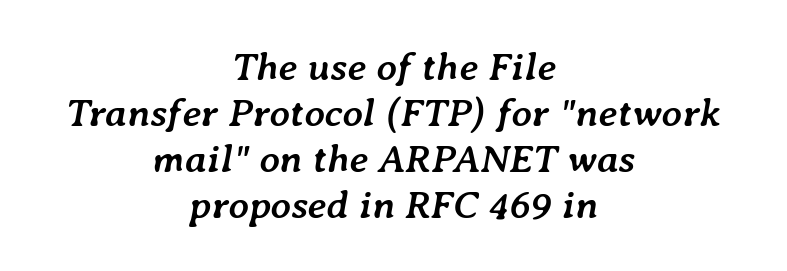
{"italic": "yes", "lean": "right", "slant_degrees": 7, "bold": "yes", "weight": "semibold", "width": "normal", "stroke_contrast": "low", "x_height": "medium", "monospaced": "no", "underline": "no", "align": "center", "line_spacing": "tight", "line_spacing_ratio": 1.15, "letter_spacing": "normal", "letter_spacing_em": 0.0, "glyph_px": 40}
